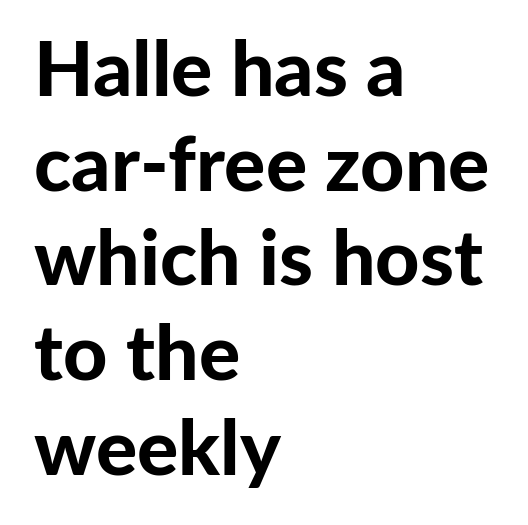
Q: Is the text bold? A: Yes.
Q: Is the text italic (slanted)? A: No, it is upright.
Q: Is the typeface a serif or a sans-serif typeface? A: Sans-serif.
Q: Is the text underlined? A: No.
Q: How is the paragraph aligned? A: Left-aligned.
Q: Is the spacing between letters normal or unusually wide? A: Normal.
Q: Width (condensed, normal, or wide)? A: Normal.
Q: Stroke contrast? A: Low.
Q: x-height? A: Medium.
Q: Monospaced? A: No.
